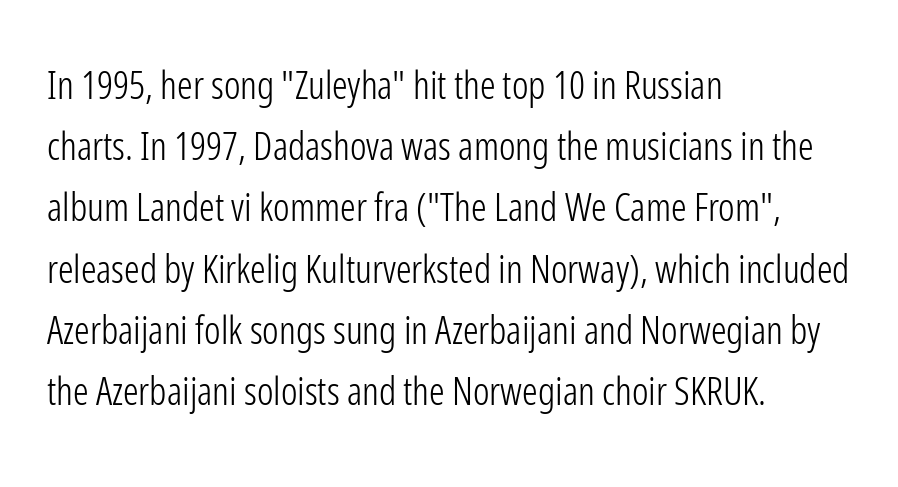
The font's upright variant was chosen for this text. Does extra space separate the letters? No, they use regular spacing. This sample is left-justified, so line endings fall wherever the words run out. No letter is thick-stroked: the sample isn't bold. This sample keeps an unexceptional amount of space between lines. Varying glyph widths throughout — classic text-font behaviour.
